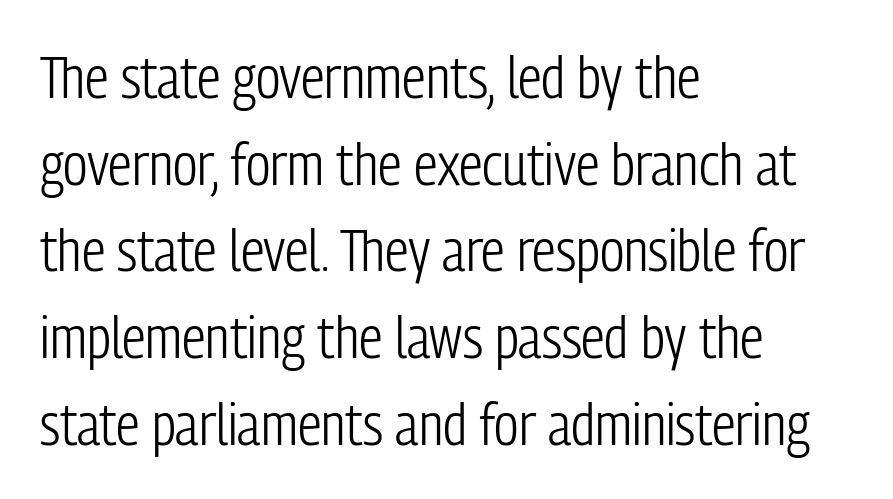
Q: Is the text bold? A: No.
Q: Is the text italic (slanted)? A: No, it is upright.
Q: Is the typeface a serif or a sans-serif typeface? A: Sans-serif.
Q: Is the text underlined? A: No.
Q: How is the paragraph aligned? A: Left-aligned.
Q: Is the spacing between letters normal or unusually wide? A: Normal.
Q: Is the spacing between lines tight, normal or loose? A: Normal.
Q: Width (condensed, normal, or wide)? A: Condensed.
Q: Stroke contrast? A: Low.
Q: x-height? A: Medium.
Q: Monospaced? A: No.
